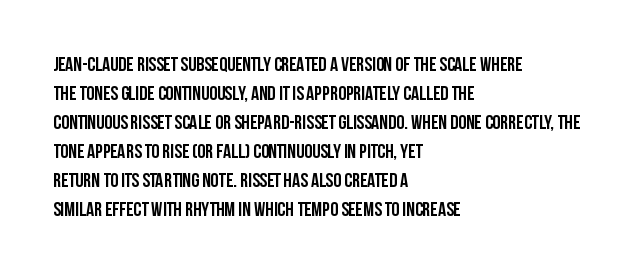
Q: Is the text bold? A: Yes.
Q: Is the text italic (slanted)? A: No, it is upright.
Q: Is the text underlined? A: No.
Q: How is the paragraph aligned? A: Left-aligned.
Q: Is the spacing between letters normal or unusually wide? A: Normal.
Q: Is the spacing between lines tight, normal or loose? A: Normal.
